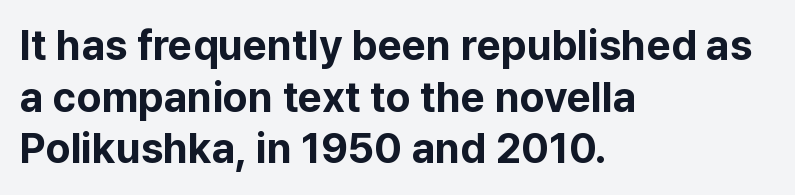
Q: Is the text bold? A: Yes.
Q: Is the text italic (slanted)? A: No, it is upright.
Q: Is the typeface a serif or a sans-serif typeface? A: Sans-serif.
Q: Is the text underlined? A: No.
Q: How is the paragraph aligned? A: Left-aligned.
Q: Is the spacing between letters normal or unusually wide? A: Normal.
Q: Width (condensed, normal, or wide)? A: Normal.
Q: Stroke contrast? A: Low.
Q: x-height? A: Medium.
Q: Monospaced? A: No.
